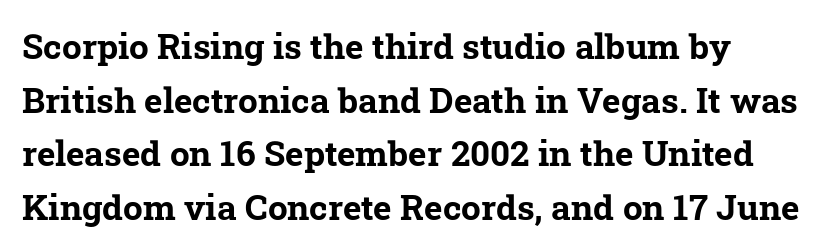
{"serif": "yes", "bold": "yes", "weight": "bold", "width": "normal", "stroke_contrast": "low", "x_height": "medium", "monospaced": "no", "underline": "no", "line_spacing": "normal", "line_spacing_ratio": 1.53, "letter_spacing": "normal", "letter_spacing_em": 0.0, "glyph_px": 35}
